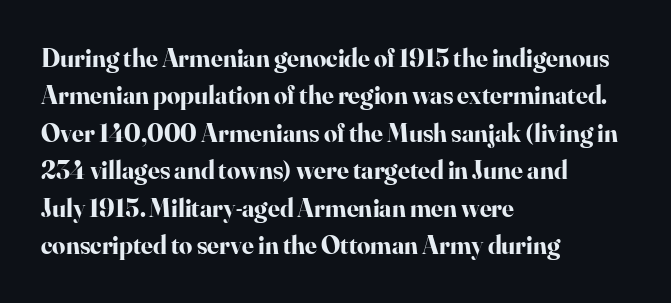
The image shows 26 px bold type, upright; set left-aligned, normal line spacing (1.44x), normal letter spacing, not underlined.
